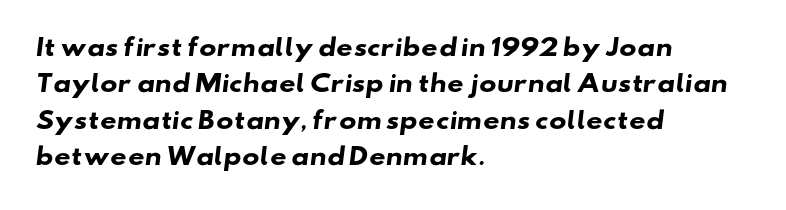
The rendering uses a bold face; every stroke is thick and dark. Nothing unusual about the tracking: characters are spaced as the font intends. In CSS terms this would be text-align: left. The vertical gap from one line to the next is medium. Any mark beneath the type? The region is blank.
